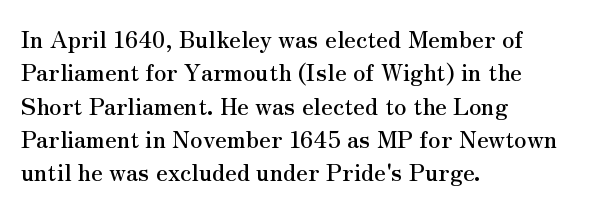
{"italic": "no", "underline": "no", "align": "left", "line_spacing": "normal", "line_spacing_ratio": 1.45, "letter_spacing": "normal", "letter_spacing_em": 0.0, "glyph_px": 23}
